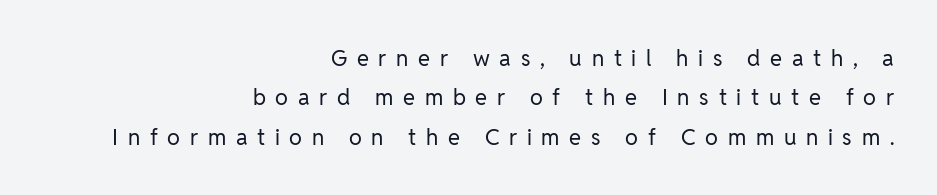
{"italic": "no", "bold": "no", "underline": "no", "align": "right", "line_spacing_ratio": 1.79, "letter_spacing": "wide", "letter_spacing_em": 0.44, "glyph_px": 22}
